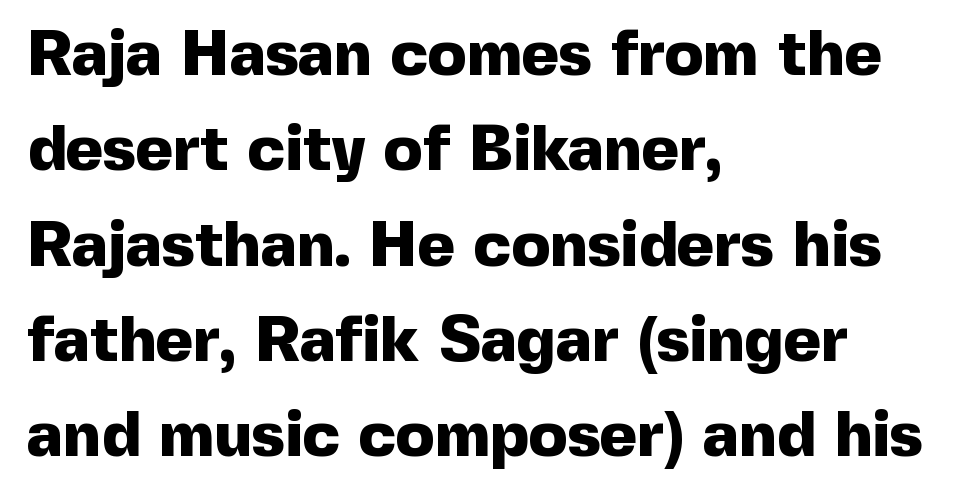
Q: Is the text bold? A: Yes.
Q: Is the text italic (slanted)? A: No, it is upright.
Q: Is the typeface a serif or a sans-serif typeface? A: Sans-serif.
Q: Is the text underlined? A: No.
Q: How is the paragraph aligned? A: Left-aligned.
Q: Is the spacing between letters normal or unusually wide? A: Normal.
Q: Is the spacing between lines tight, normal or loose? A: Normal.
Q: Width (condensed, normal, or wide)? A: Normal.
Q: x-height? A: Medium.
Q: Monospaced? A: No.
